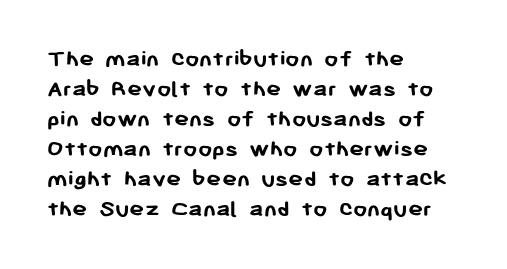
Default kerning and tracking; the words read as compact shapes. The letters stand upright; this is a roman face. Pretty heavy lettering here — definitely bold. The words here are not underlined.
